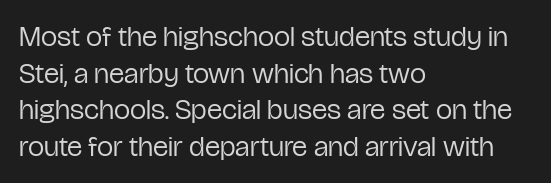
The image shows 29 px regular-weight, condensed sans-serif type, upright; set left-aligned, normal line spacing (1.26x), normal letter spacing, not underlined; low stroke contrast and a medium x-height.
